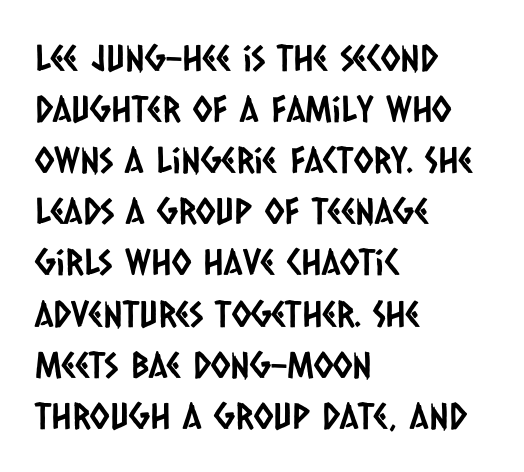
The letters advance in unequal steps, a hallmark of proportional type. The typesetter chose a ragged-right arrangement here. Each row of text sits above clean, open space. Spacing between characters is what you'd get straight out of the box. Summary of vertical rhythm: regular, with standard interline spacing. Nothing sits at the stroke ends, so this counts as sans-serif.
